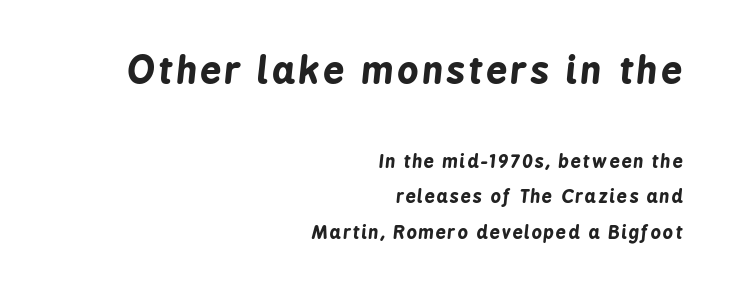
Q: Is the text bold? A: Yes.
Q: Is the text italic (slanted)? A: Yes, it leans right by about 6 degrees.
Q: Is the text underlined? A: No.
Q: How is the paragraph aligned? A: Right-aligned.
Q: Is the spacing between lines tight, normal or loose? A: Loose.
Q: Which block of text is set in a larger size, the first (top) or the second (bottom)? A: The first (top) one.
Q: Width (condensed, normal, or wide)? A: Condensed.
Q: Stroke contrast? A: Low.
Q: x-height? A: Medium.
Q: Monospaced? A: No.
